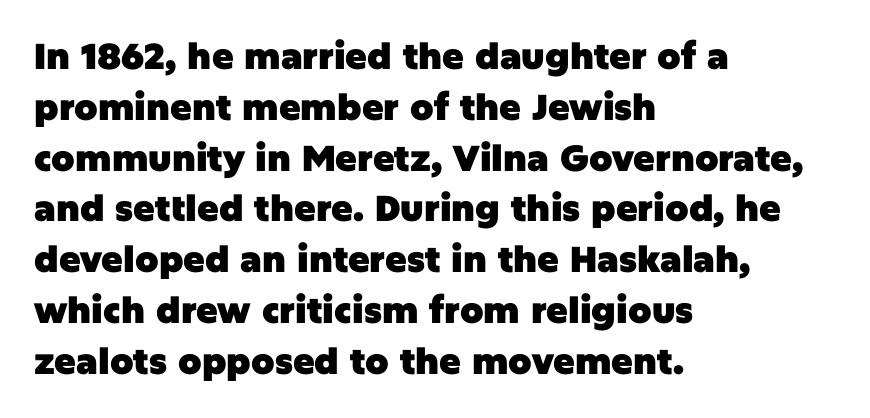
Q: Is the text bold? A: Yes.
Q: Is the text italic (slanted)? A: No, it is upright.
Q: Is the typeface a serif or a sans-serif typeface? A: Sans-serif.
Q: Is the text underlined? A: No.
Q: How is the paragraph aligned? A: Left-aligned.
Q: Is the spacing between letters normal or unusually wide? A: Normal.
Q: Is the spacing between lines tight, normal or loose? A: Normal.
Q: Width (condensed, normal, or wide)? A: Normal.
Q: Stroke contrast? A: Low.
Q: x-height? A: Large.
Q: Monospaced? A: No.
